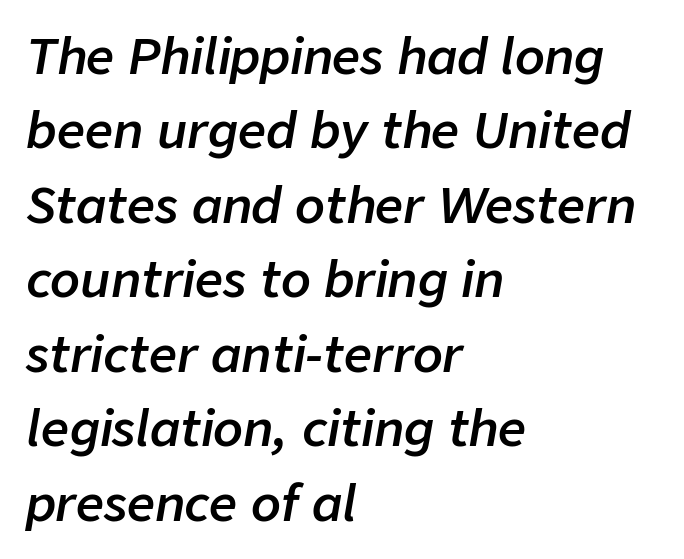
{"italic": "yes", "lean": "right", "slant_degrees": 9, "bold": "semi", "weight": "semibold", "width": "normal", "stroke_contrast": "low", "x_height": "medium", "monospaced": "no", "underline": "no", "align": "left", "line_spacing": "normal", "line_spacing_ratio": 1.52, "letter_spacing": "normal", "letter_spacing_em": 0.0, "glyph_px": 49}
